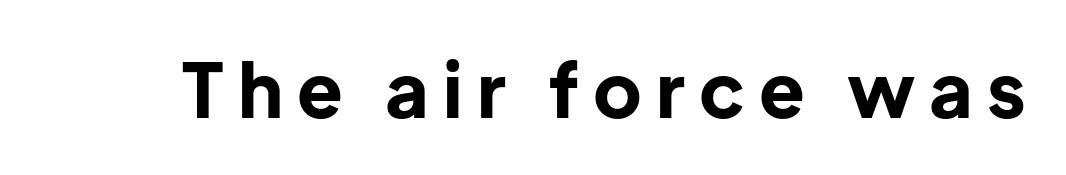
The image shows 75 px bold sans-serif type, upright; set not underlined; low stroke contrast and a medium x-height.
